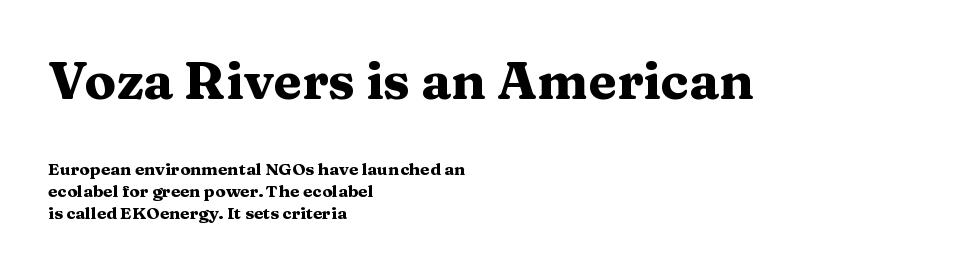
{"serif": "yes", "italic": "no", "bold": "yes", "weight": "heavy", "width": "wide", "stroke_contrast": "medium", "x_height": "medium", "monospaced": "no", "underline": "no", "align": "left", "line_spacing": "normal", "line_spacing_ratio": 1.31, "letter_spacing": "normal", "letter_spacing_em": 0.0, "larger_block": "first", "size_ratio": 3.06, "glyph_px": 52}
